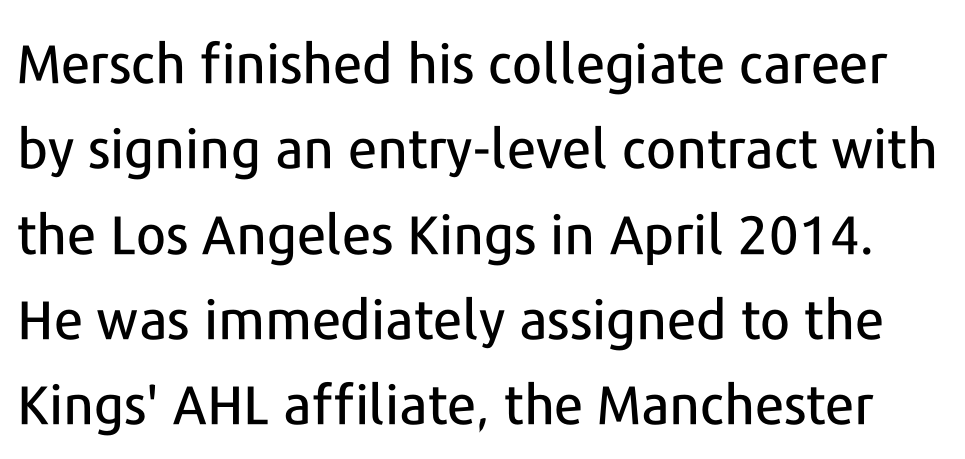
Each letter keeps its own natural width here, so spacing adapts to shape. The designer left line spacing at the default. The designer went with a sans here, leaving each stem footless. Rule under the text: the space is simply empty.
